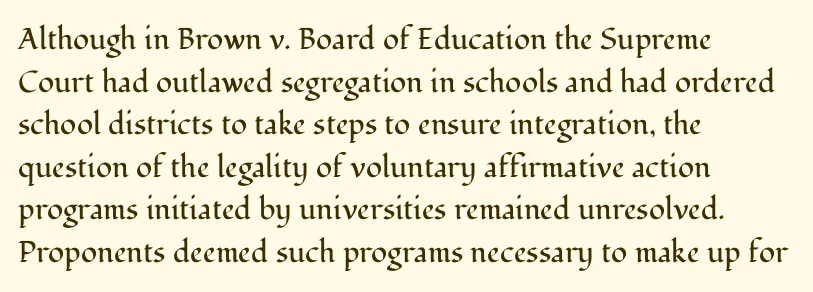
The typography opts for an upright posture over an oblique one. Spacing verdict: proportional, widths tailored to each character. The type is set solid horizontally, with unmodified tracking. A quiet, ordinary-to-light weight characterises the typeface. Layout note: lines flush left. Notice how descenders clear the ascenders below comfortably — that's standard leading.
